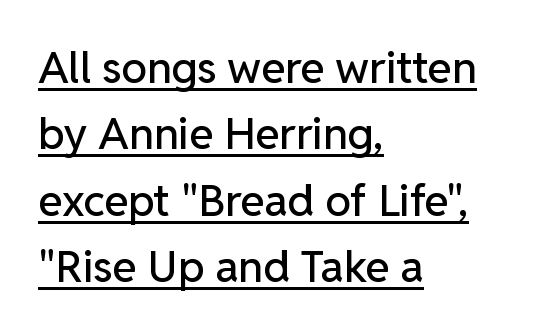
The image shows 44 px sans-serif type, upright; set left-aligned, normal line spacing (1.51x), normal letter spacing, underlined; low stroke contrast and a medium x-height.
